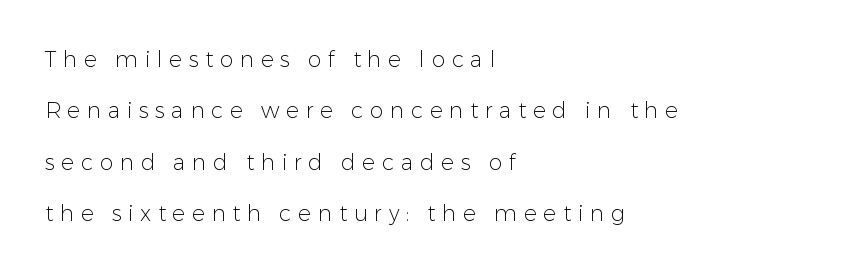
{"italic": "no", "bold": "no", "underline": "no", "align": "left", "line_spacing": "loose", "line_spacing_ratio": 2.34, "letter_spacing": "wide", "letter_spacing_em": 0.3, "glyph_px": 22}
